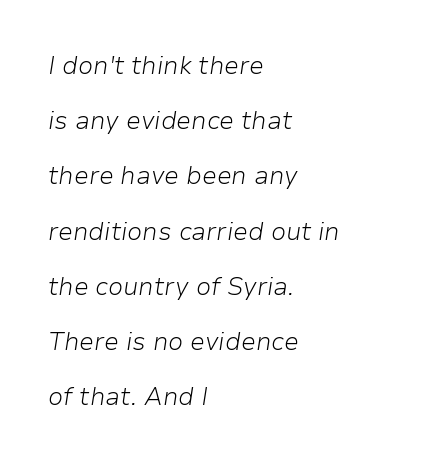
{"italic": "yes", "lean": "right", "slant_degrees": 9, "bold": "no", "underline": "no", "align": "left", "line_spacing": "loose", "line_spacing_ratio": 2.21, "letter_spacing": "normal", "letter_spacing_em": 0.0, "glyph_px": 25}
